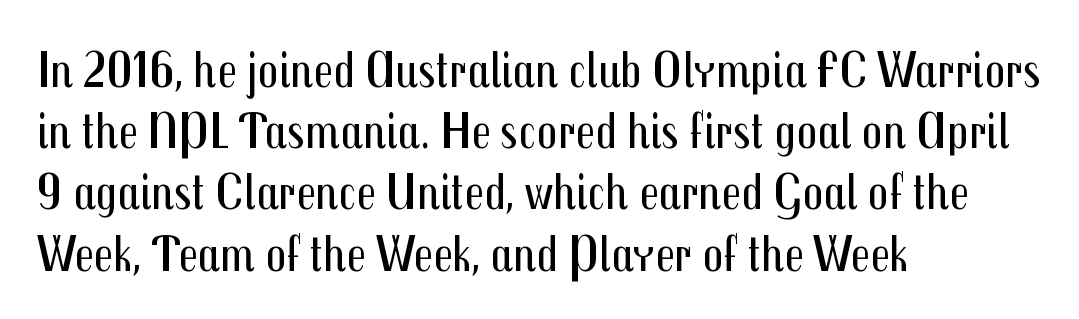
Q: Is the text bold? A: No.
Q: Is the text italic (slanted)? A: No, it is upright.
Q: Is the typeface a serif or a sans-serif typeface? A: Sans-serif.
Q: Is the text underlined? A: No.
Q: How is the paragraph aligned? A: Left-aligned.
Q: Is the spacing between letters normal or unusually wide? A: Normal.
Q: Width (condensed, normal, or wide)? A: Condensed.
Q: Stroke contrast? A: Medium.
Q: x-height? A: Medium.
Q: Monospaced? A: No.
